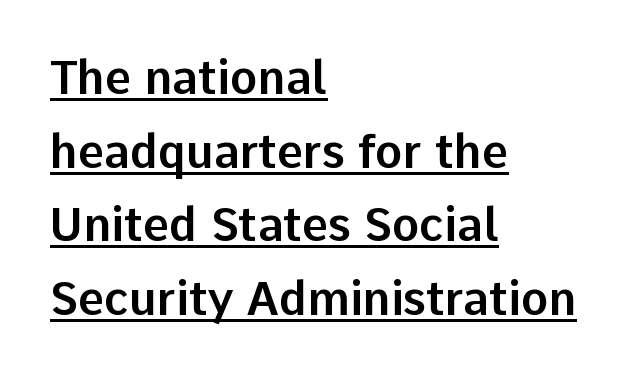
Q: Is the text italic (slanted)? A: No, it is upright.
Q: Is the typeface a serif or a sans-serif typeface? A: Sans-serif.
Q: Is the text underlined? A: Yes.
Q: How is the paragraph aligned? A: Left-aligned.
Q: Is the spacing between letters normal or unusually wide? A: Normal.
Q: Is the spacing between lines tight, normal or loose? A: Normal.
Q: Width (condensed, normal, or wide)? A: Normal.
Q: Stroke contrast? A: Low.
Q: x-height? A: Medium.
Q: Monospaced? A: No.
